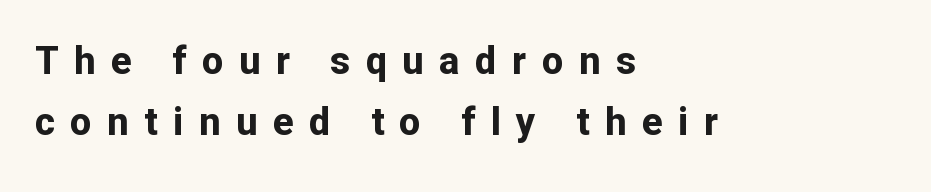
{"serif": "no", "italic": "no", "bold": "yes", "weight": "bold", "width": "normal", "stroke_contrast": "low", "x_height": "medium", "monospaced": "no", "underline": "no", "align": "left", "line_spacing": "normal", "line_spacing_ratio": 1.61, "letter_spacing": "wide", "letter_spacing_em": 0.41, "glyph_px": 38}
